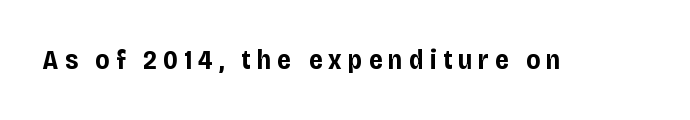
The passage shown is not underscored anywhere. Compared with typical body copy, the letter spacing here is much looser. In terms of weight, the rendering is a true, heavy bold. The typography opts for an upright posture over an oblique one.
